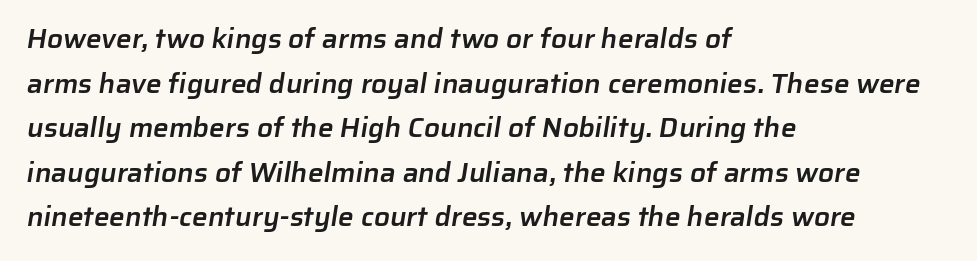
The image shows 28 px semibold sans-serif type; set left-aligned, normal line spacing (1.59x), normal letter spacing, not underlined; low stroke contrast and a medium x-height.
